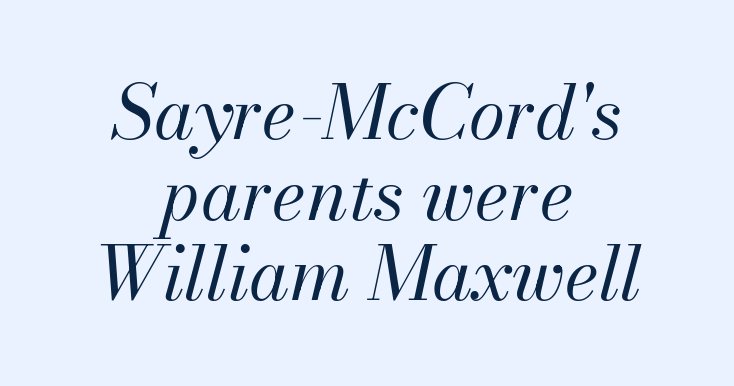
Q: Is the text bold? A: No.
Q: Is the text italic (slanted)? A: Yes, it leans right by about 13 degrees.
Q: Is the text underlined? A: No.
Q: How is the paragraph aligned? A: Centered.
Q: Is the spacing between letters normal or unusually wide? A: Normal.
Q: Is the spacing between lines tight, normal or loose? A: Tight.
Q: Width (condensed, normal, or wide)? A: Normal.
Q: Stroke contrast? A: Medium.
Q: x-height? A: Small.
Q: Monospaced? A: No.
